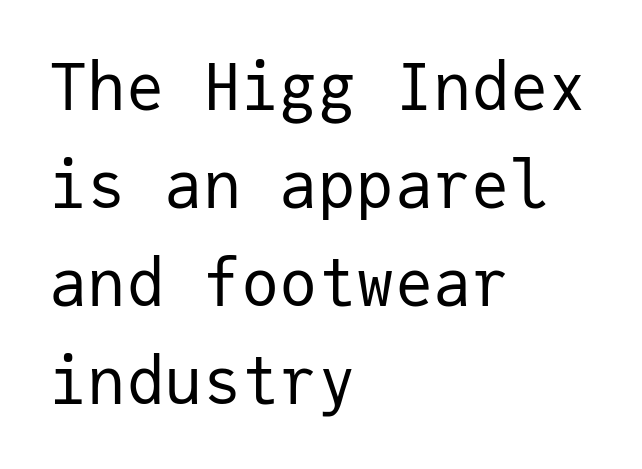
Evenly set lines give the paragraph a standard silhouette. The ragged edge is on the right, which tells us the setting is flush left. Typographically, this falls in the sans-serif category. The gap between lines stays unmarked. Default kerning and tracking; the words read as compact shapes.
